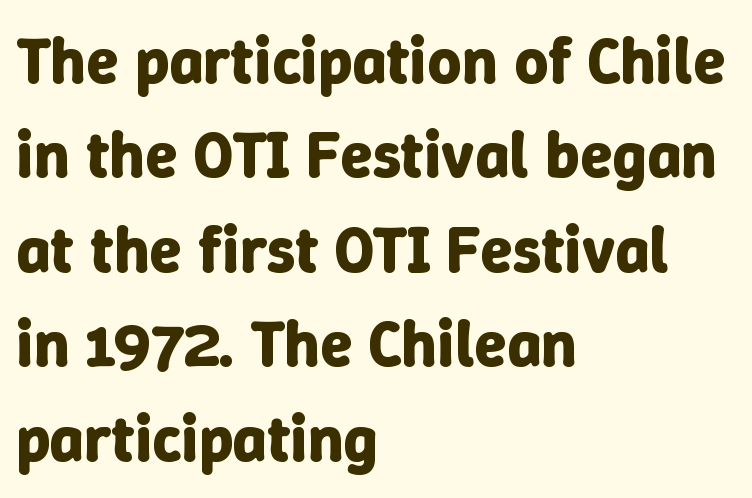
The letters advance in unequal steps, a hallmark of proportional type. Summary of vertical rhythm: regular, with standard interline spacing. On the weight axis this lands at bold, roughly 700. It's the straight-up-and-down kind of type.
